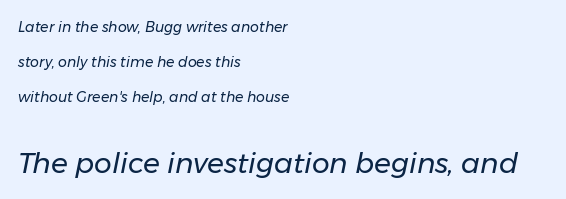
Summary of weight: not heavy and not bold. Tracking here is standard; glyphs follow each other at the usual distance. You could not count columns in this text — the font is proportionally spaced. Would a proofreader flag this as italicized? Yes. The later block is typeset at a bigger size than the earlier block. Just letters on the line, the space beneath them empty.
